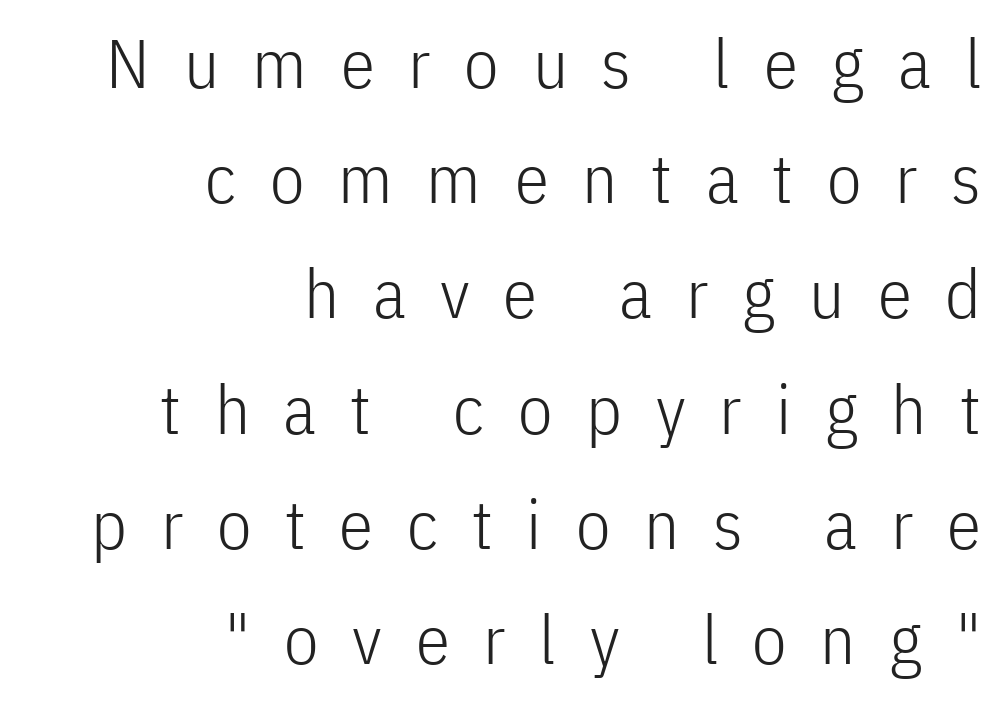
The image shows 69 px light, condensed sans-serif type, upright; set right-aligned, normal line spacing (1.67x), unusually wide letter spacing (+0.49 em), not underlined; low stroke contrast and a medium x-height.
